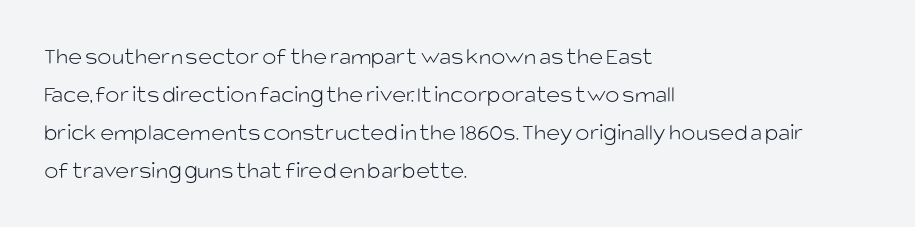
{"italic": "no", "bold": "no", "underline": "no", "align": "left", "line_spacing": "normal", "line_spacing_ratio": 1.58, "letter_spacing": "normal", "letter_spacing_em": 0.0, "glyph_px": 24}
